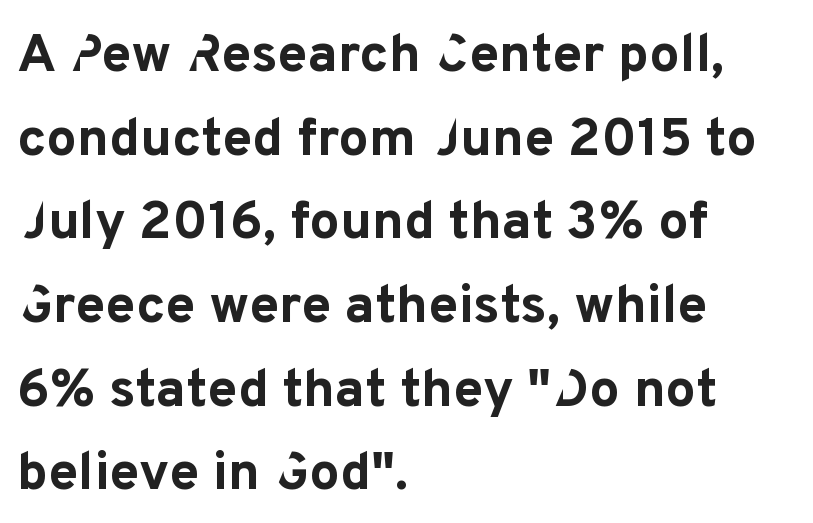
{"serif": "no", "italic": "no", "bold": "yes", "weight": "bold", "width": "normal", "stroke_contrast": "low", "x_height": "medium", "monospaced": "no", "underline": "no", "align": "left", "line_spacing": "normal", "line_spacing_ratio": 1.55, "letter_spacing": "normal", "letter_spacing_em": 0.0, "glyph_px": 54}
